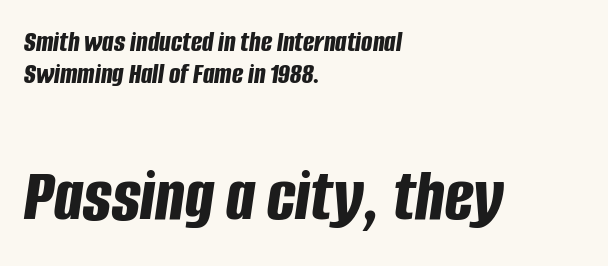
{"italic": "yes", "lean": "right", "slant_degrees": 8, "bold": "yes", "weight": "bold", "width": "condensed", "stroke_contrast": "low", "x_height": "large", "monospaced": "no", "underline": "no", "align": "left", "line_spacing": "tight", "line_spacing_ratio": 1.08, "letter_spacing": "normal", "letter_spacing_em": 0.0, "larger_block": "second", "size_ratio": 2.53, "glyph_px": 76}
